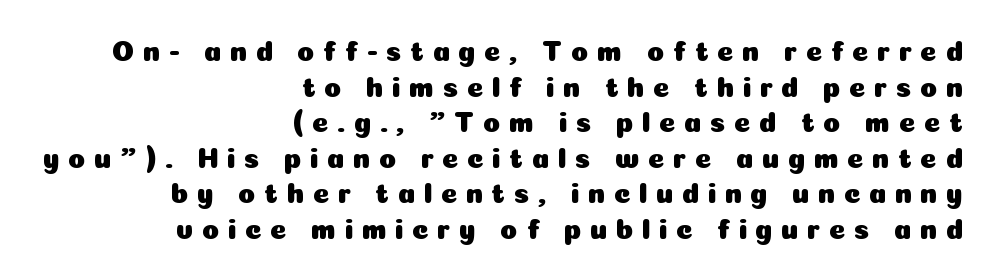
The image shows 28 px sans-serif type, upright; set right-aligned, normal line spacing (1.27x), unusually wide letter spacing (+0.3 em), not underlined; low stroke contrast and a medium x-height.
